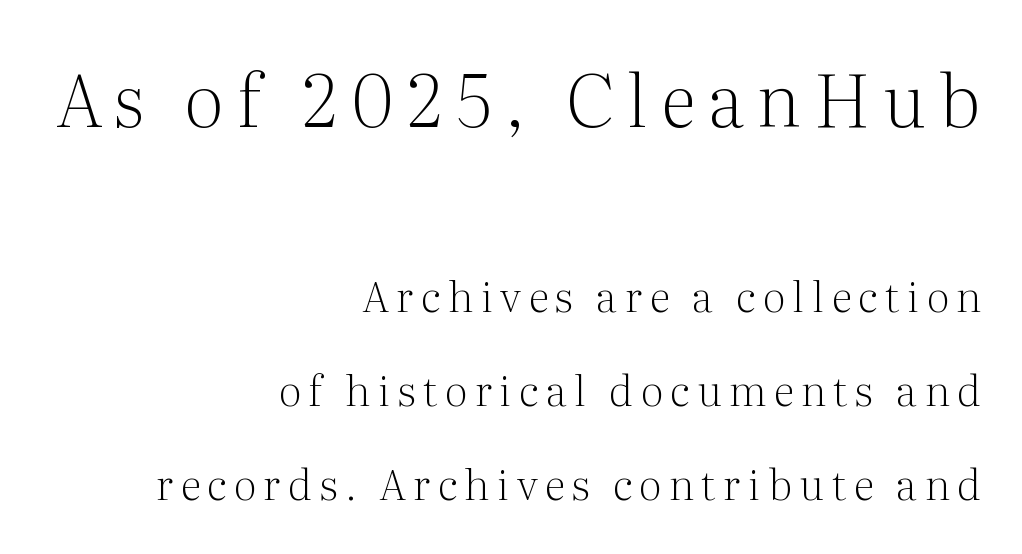
The image shows 73 px light serif type, upright; set right-aligned, loose line spacing (2.23x), not underlined; the first (top) block is 1.74x larger; medium stroke contrast and a medium x-height.
